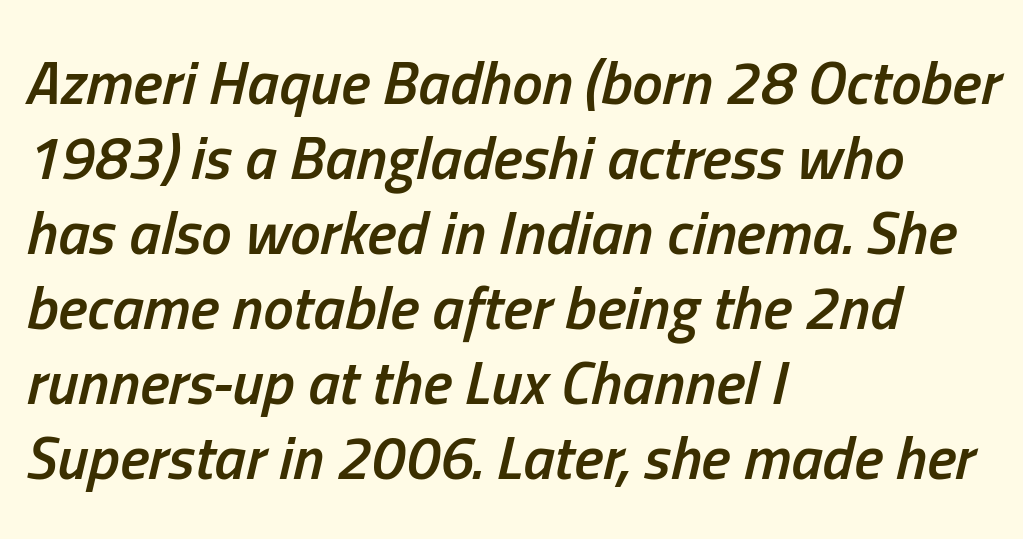
The passage shown is typed in a proportional face where columns would drift. Underlining? Definitely not there. These lines keep a tight, regular rhythm from letter to letter. Would a proofreader flag this as italicized? Yes.
